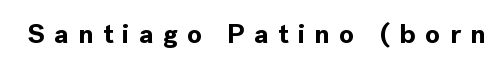
{"italic": "no", "bold": "yes", "underline": "no", "letter_spacing": "wide", "letter_spacing_em": 0.35, "glyph_px": 27}
